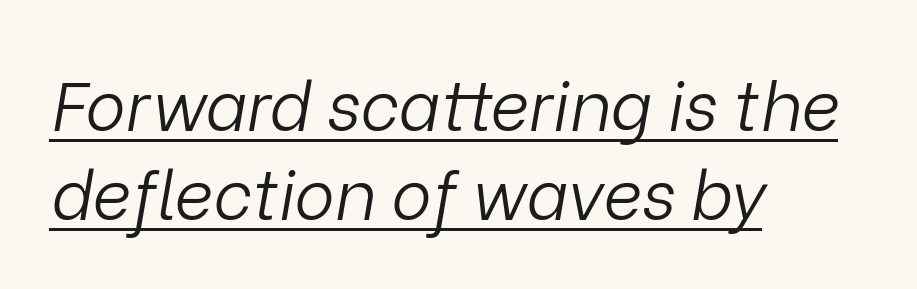
Q: Is the text bold? A: No.
Q: Is the text italic (slanted)? A: Yes, it leans right by about 9 degrees.
Q: Is the text underlined? A: Yes.
Q: How is the paragraph aligned? A: Left-aligned.
Q: Is the spacing between letters normal or unusually wide? A: Normal.
Q: Is the spacing between lines tight, normal or loose? A: Normal.
Q: Width (condensed, normal, or wide)? A: Normal.
Q: Stroke contrast? A: Low.
Q: x-height? A: Medium.
Q: Monospaced? A: No.
